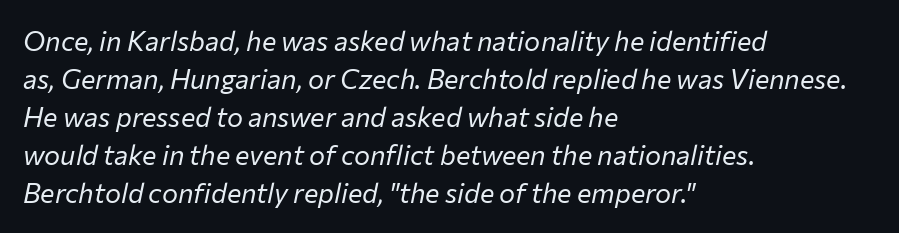
{"italic": "yes", "lean": "right", "slant_degrees": 12, "bold": "no", "underline": "no", "align": "left", "line_spacing": "normal", "line_spacing_ratio": 1.41, "letter_spacing": "normal", "letter_spacing_em": 0.0, "glyph_px": 27}
